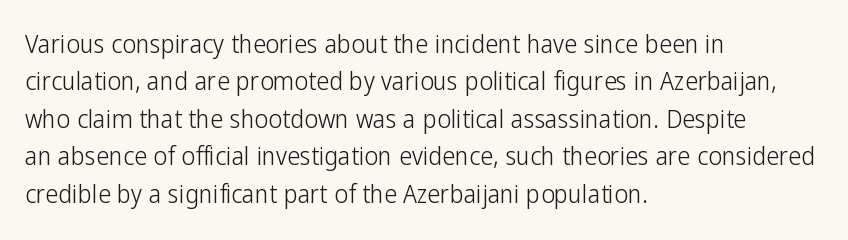
Is the letter spacing exaggerated? No — it looks like the ordinary default. This block has exactly the height ordinary leading produces. This is the regular roman posture of the typeface. Weight: not bold — regular or lighter.
